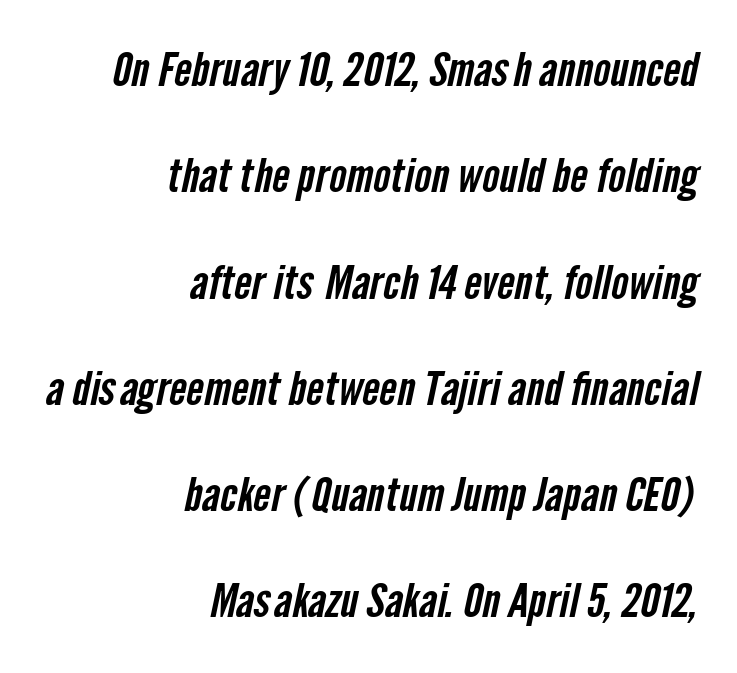
{"serif": "no", "width": "condensed", "stroke_contrast": "low", "x_height": "medium", "monospaced": "no", "underline": "no", "align": "right", "line_spacing": "loose", "line_spacing_ratio": 2.31, "letter_spacing": "normal", "letter_spacing_em": 0.0, "glyph_px": 46}
